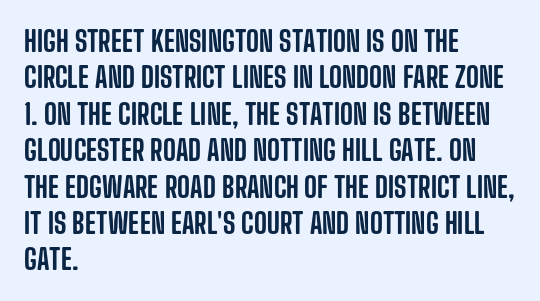
Type style note: lacks serifs. Ascenders rise straight up at ninety degrees. Bare-footed words on every line. If you measured baseline to baseline, you'd find a middling distance.
